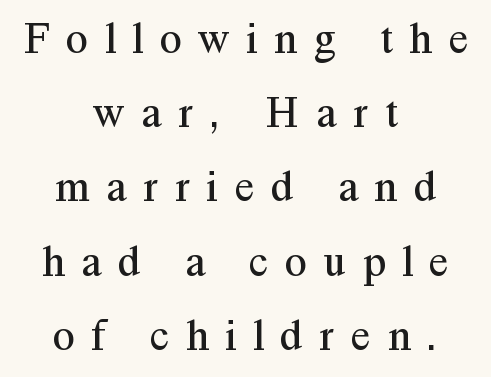
The passage is arranged like a title page — every line centered. The font is comparable to plain body text, perhaps lighter. The tracking reads as deliberately expanded to a designer's eye. Has an underline been added? It has not. Small tapered or slab feet sit at the stroke ends, so this counts as serif.
